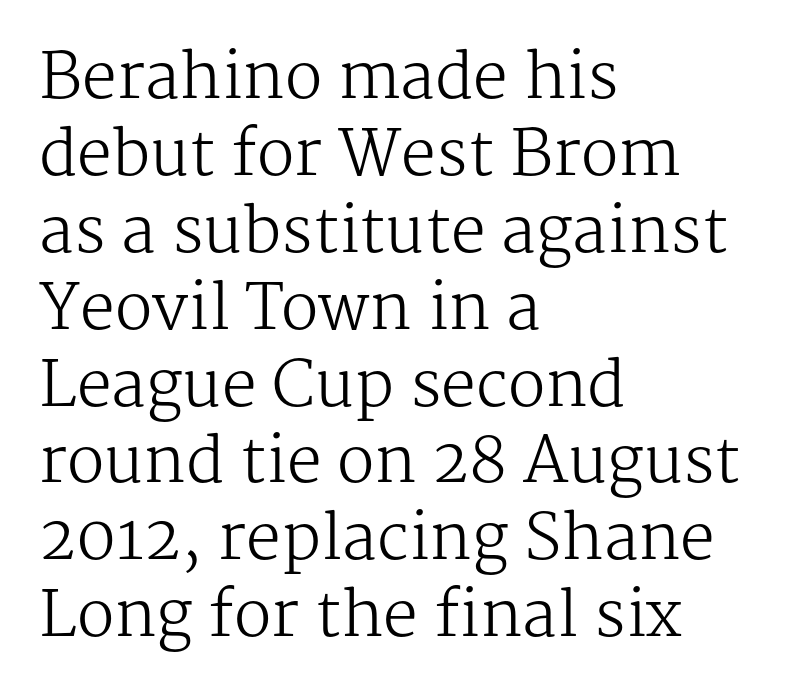
Q: Is the text bold? A: No.
Q: Is the text italic (slanted)? A: No, it is upright.
Q: Is the typeface a serif or a sans-serif typeface? A: Serif.
Q: Is the text underlined? A: No.
Q: How is the paragraph aligned? A: Left-aligned.
Q: Is the spacing between letters normal or unusually wide? A: Normal.
Q: Width (condensed, normal, or wide)? A: Normal.
Q: Stroke contrast? A: Medium.
Q: x-height? A: Medium.
Q: Monospaced? A: No.
